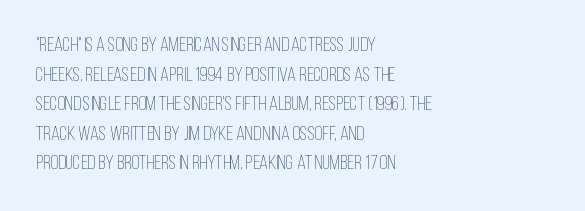
{"italic": "no", "bold": "no", "underline": "no", "align": "left", "line_spacing": "normal", "line_spacing_ratio": 1.48, "letter_spacing": "normal", "letter_spacing_em": 0.0, "glyph_px": 20}
